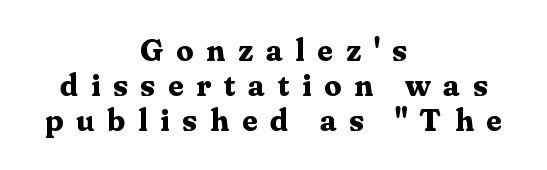
The image shows 31 px bold serif type, upright; set centered, tight line spacing (1.13x), unusually wide letter spacing (+0.41 em), not underlined; medium stroke contrast and a medium x-height.
